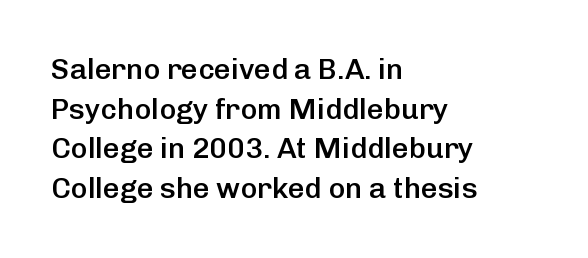
{"serif": "no", "italic": "no", "bold": "semi", "weight": "semibold", "width": "normal", "stroke_contrast": "low", "x_height": "medium", "monospaced": "no", "underline": "no", "align": "left", "line_spacing": "normal", "line_spacing_ratio": 1.37, "letter_spacing": "normal", "letter_spacing_em": 0.0, "glyph_px": 29}
